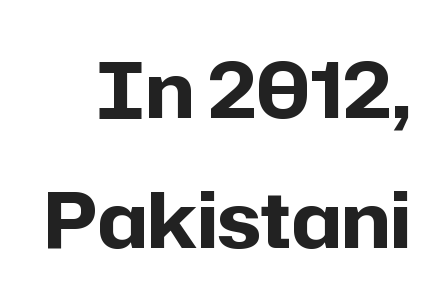
{"serif": "no", "italic": "no", "bold": "yes", "weight": "bold", "width": "normal", "stroke_contrast": "low", "x_height": "medium", "monospaced": "no", "underline": "no", "line_spacing": "normal", "line_spacing_ratio": 1.69, "letter_spacing": "normal", "letter_spacing_em": 0.0, "glyph_px": 77}
